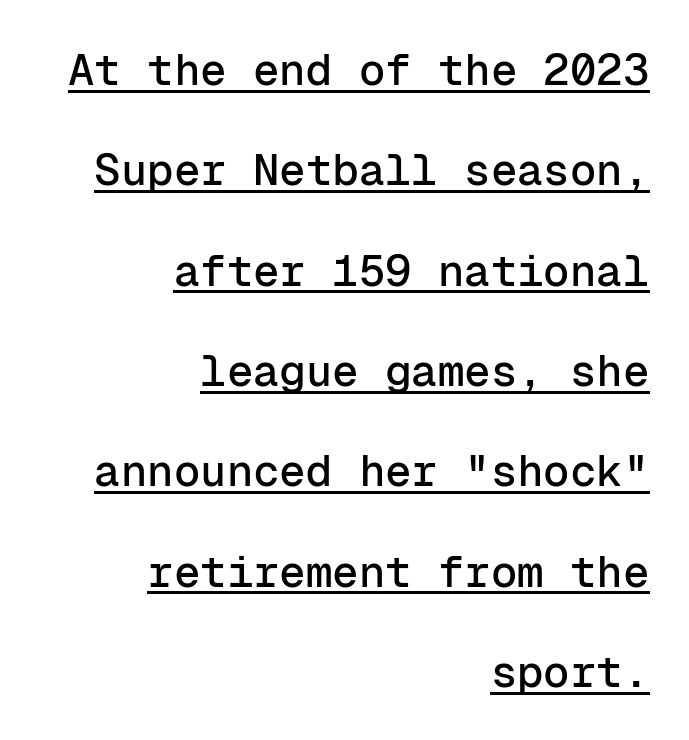
Q: Is the text italic (slanted)? A: No, it is upright.
Q: Is the typeface a serif or a sans-serif typeface? A: Sans-serif.
Q: Is the text underlined? A: Yes.
Q: How is the paragraph aligned? A: Right-aligned.
Q: Is the spacing between letters normal or unusually wide? A: Normal.
Q: Is the spacing between lines tight, normal or loose? A: Loose.
Q: Width (condensed, normal, or wide)? A: Normal.
Q: Stroke contrast? A: Low.
Q: x-height? A: Medium.
Q: Monospaced? A: Yes.
